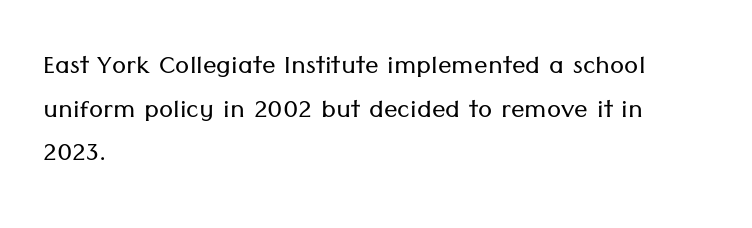
{"serif": "no", "italic": "no", "bold": "no", "weight": "light", "width": "normal", "stroke_contrast": "low", "x_height": "medium", "monospaced": "no", "underline": "no", "align": "left", "line_spacing": "normal", "line_spacing_ratio": 1.28, "letter_spacing": "normal", "letter_spacing_em": 0.0, "glyph_px": 34}
